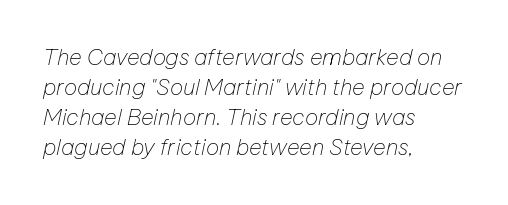
The image shows 22 px text type, italic (leaning right); set left-aligned, normal line spacing (1.37x), normal letter spacing, not underlined.
